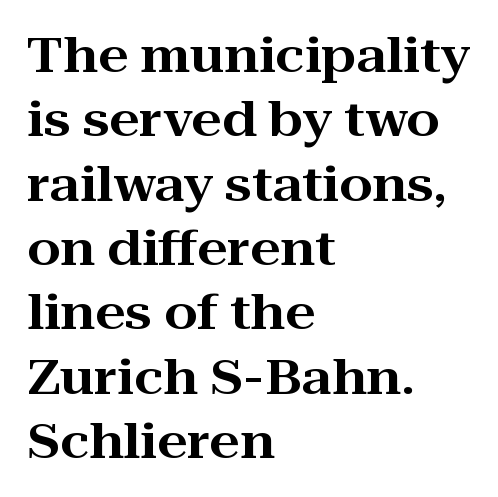
Q: Is the text italic (slanted)? A: No, it is upright.
Q: Is the typeface a serif or a sans-serif typeface? A: Serif.
Q: Is the text underlined? A: No.
Q: How is the paragraph aligned? A: Left-aligned.
Q: Is the spacing between letters normal or unusually wide? A: Normal.
Q: Is the spacing between lines tight, normal or loose? A: Normal.
Q: Width (condensed, normal, or wide)? A: Wide.
Q: Stroke contrast? A: High.
Q: x-height? A: Medium.
Q: Monospaced? A: No.
